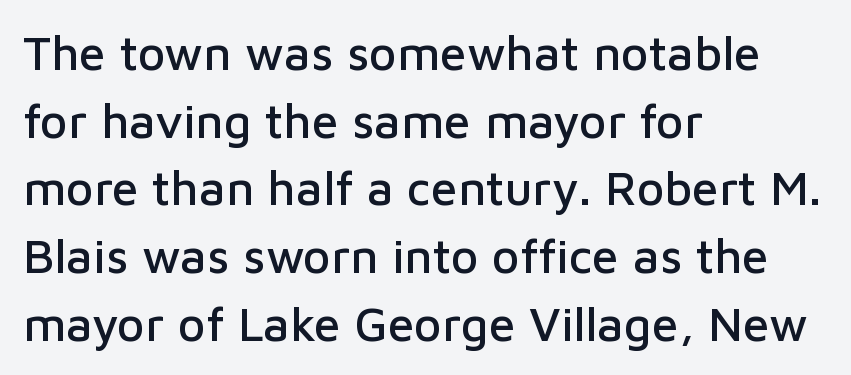
Vertical strokes here are truly vertical. The characters display no serif detailing; their extremities are plain. Proportional: the letters do not fall into vertical columns. The gap between lines stays unmarked. Left-aligned paragraph, ragged on the right.
